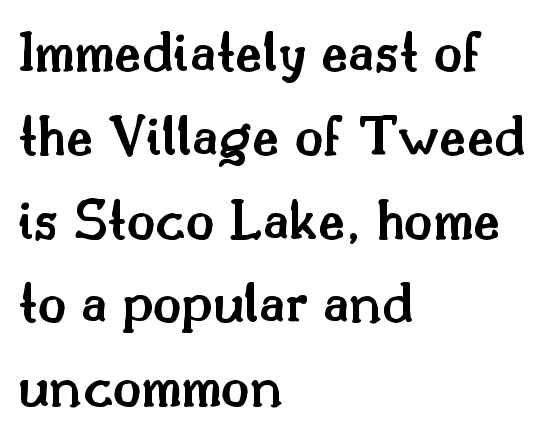
The image shows 59 px semibold serif type, upright; set left-aligned, normal line spacing (1.42x), normal letter spacing, not underlined; medium stroke contrast and a small x-height.
